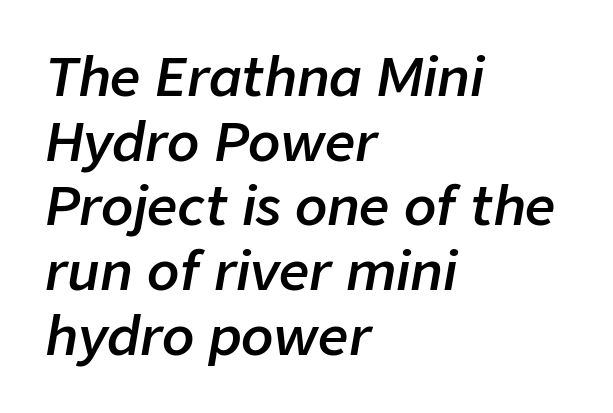
Q: Is the text bold? A: Semi-bold.
Q: Is the text italic (slanted)? A: Yes, it leans right by about 9 degrees.
Q: Is the text underlined? A: No.
Q: How is the paragraph aligned? A: Left-aligned.
Q: Is the spacing between letters normal or unusually wide? A: Normal.
Q: Width (condensed, normal, or wide)? A: Normal.
Q: Stroke contrast? A: Low.
Q: x-height? A: Medium.
Q: Monospaced? A: No.
